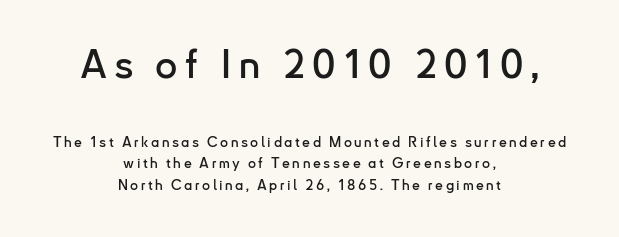
Q: Is the text italic (slanted)? A: No, it is upright.
Q: Is the typeface a serif or a sans-serif typeface? A: Sans-serif.
Q: Is the text underlined? A: No.
Q: How is the paragraph aligned? A: Centered.
Q: Is the spacing between lines tight, normal or loose? A: Normal.
Q: Which block of text is set in a larger size, the first (top) or the second (bottom)? A: The first (top) one.
Q: Width (condensed, normal, or wide)? A: Normal.
Q: Stroke contrast? A: Low.
Q: x-height? A: Small.
Q: Monospaced? A: No.
